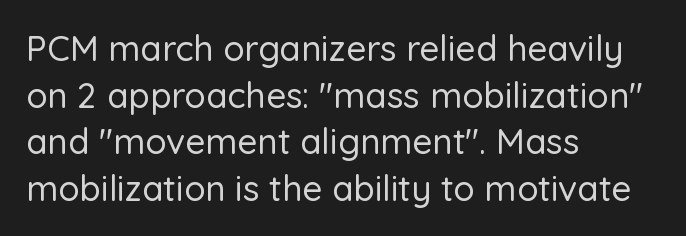
{"serif": "no", "italic": "no", "width": "normal", "stroke_contrast": "low", "x_height": "medium", "monospaced": "no", "underline": "no", "align": "left", "line_spacing": "normal", "line_spacing_ratio": 1.33, "letter_spacing": "normal", "letter_spacing_em": 0.0, "glyph_px": 35}
